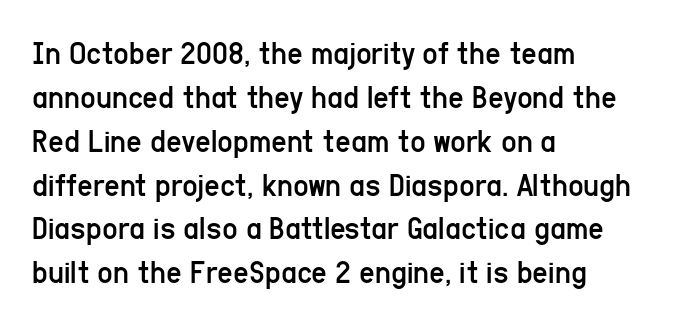
{"serif": "no", "italic": "no", "bold": "no", "weight": "regular", "width": "condensed", "stroke_contrast": "low", "x_height": "medium", "monospaced": "no", "underline": "no", "align": "left", "line_spacing": "normal", "line_spacing_ratio": 1.29, "letter_spacing": "normal", "letter_spacing_em": 0.0, "glyph_px": 34}
